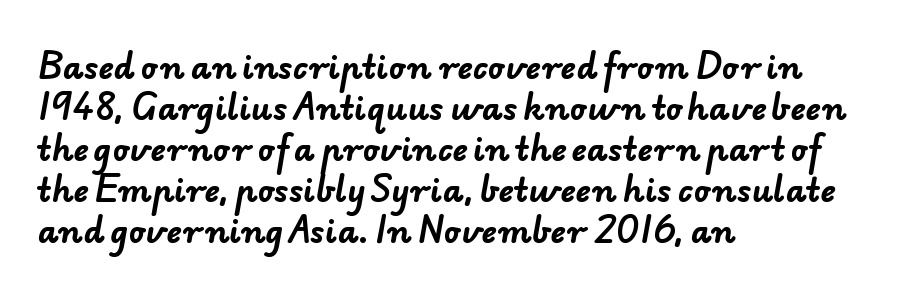
Q: Is the text bold? A: Yes.
Q: Is the typeface a serif or a sans-serif typeface? A: Sans-serif.
Q: Is the text underlined? A: No.
Q: How is the paragraph aligned? A: Left-aligned.
Q: Is the spacing between letters normal or unusually wide? A: Normal.
Q: Is the spacing between lines tight, normal or loose? A: Normal.
Q: Width (condensed, normal, or wide)? A: Normal.
Q: Stroke contrast? A: Low.
Q: x-height? A: Small.
Q: Monospaced? A: No.
